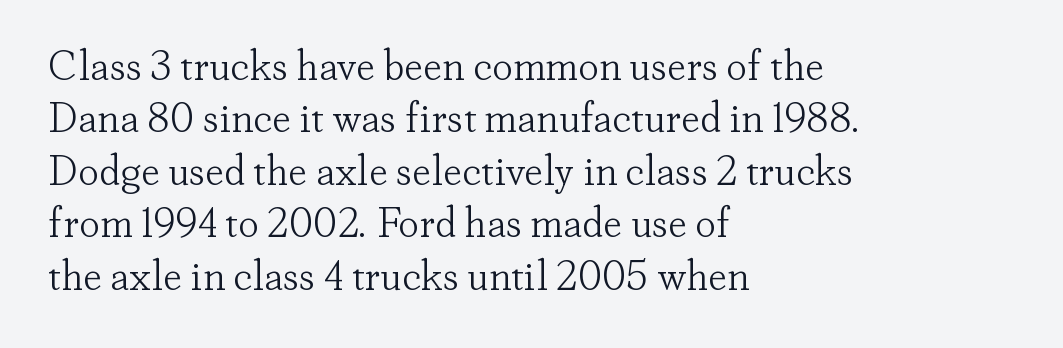
Q: Is the text bold? A: No.
Q: Is the text italic (slanted)? A: No, it is upright.
Q: Is the typeface a serif or a sans-serif typeface? A: Serif.
Q: Is the text underlined? A: No.
Q: How is the paragraph aligned? A: Left-aligned.
Q: Is the spacing between letters normal or unusually wide? A: Normal.
Q: Is the spacing between lines tight, normal or loose? A: Normal.
Q: Width (condensed, normal, or wide)? A: Normal.
Q: Stroke contrast? A: Low.
Q: x-height? A: Small.
Q: Monospaced? A: No.
